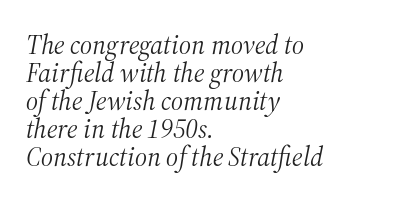
The ragged edge is on the right, which tells us the setting is flush left. The gaps between neighbouring characters are ordinary and unremarkable. This is oblique type, the kind used for emphasis or titles. Each row of text sits above clean, open space.
